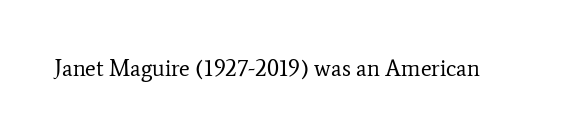
Q: Is the text bold? A: No.
Q: Is the text italic (slanted)? A: No, it is upright.
Q: Is the text underlined? A: No.
Q: Is the spacing between letters normal or unusually wide? A: Normal.
